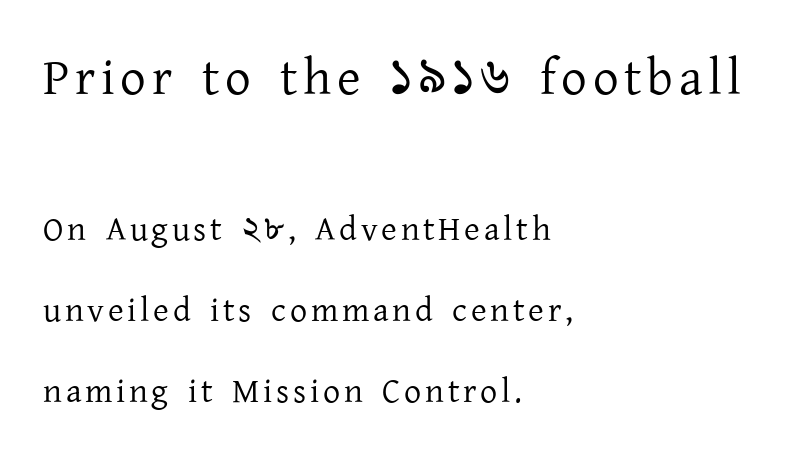
The image shows 51 px regular-weight serif type, upright; set left-aligned, loose line spacing (2.39x), not underlined; the first (top) block is 1.5x larger; low stroke contrast and a medium x-height.
